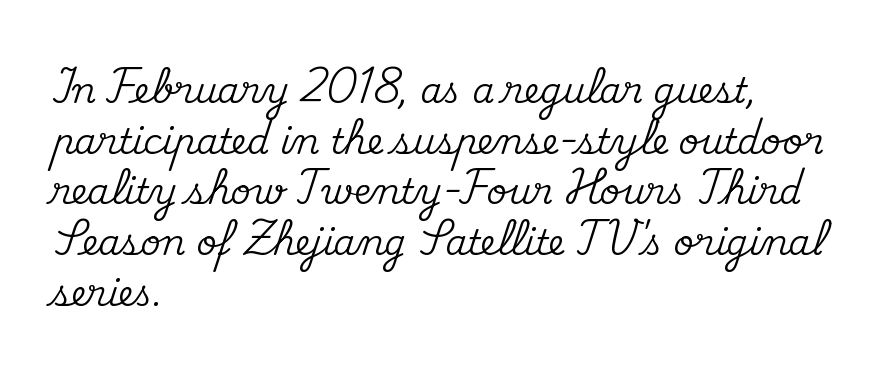
The image shows 35 px serif type; set left-aligned, normal line spacing (1.45x), normal letter spacing, not underlined; medium stroke contrast and a small x-height.
